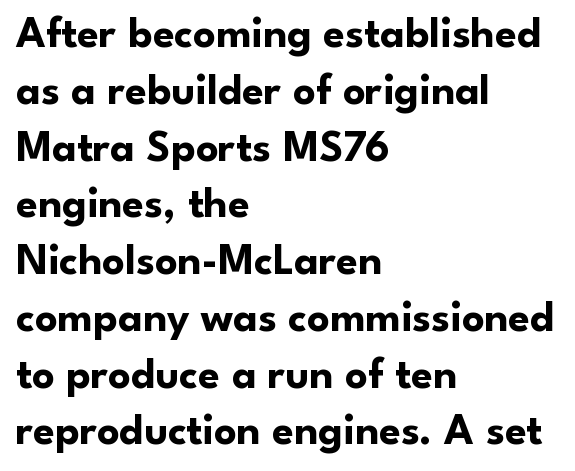
{"serif": "no", "italic": "no", "bold": "yes", "weight": "bold", "width": "normal", "stroke_contrast": "low", "x_height": "small", "monospaced": "no", "underline": "no", "align": "left", "line_spacing": "normal", "line_spacing_ratio": 1.29, "letter_spacing": "normal", "letter_spacing_em": 0.0, "glyph_px": 44}
